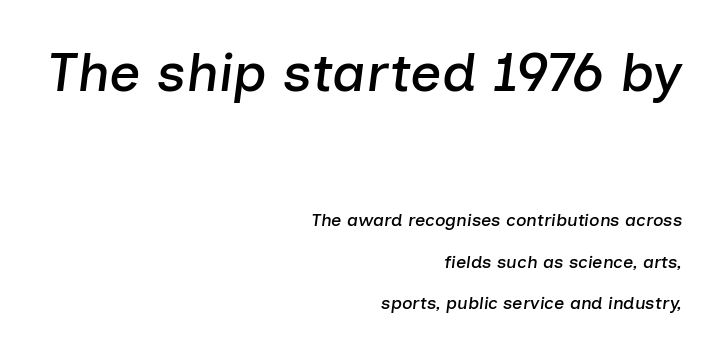
Spacing verdict: proportional, widths tailored to each character. This layout puts the oversized block above and the modest block below. The rendering uses a large line-height, opening up the rows. Check the space under the baseline: it is left empty.
